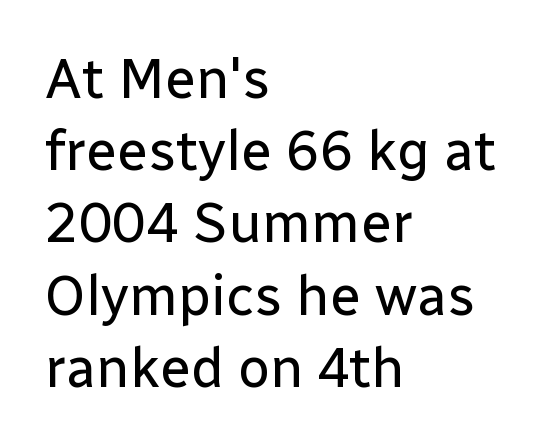
Posture: straight, roman, zero tilt. Left-aligned paragraph, ragged on the right. The foot of each line stays bare and open. Stroke thickness stays within the range of a standard reading face or lighter.
